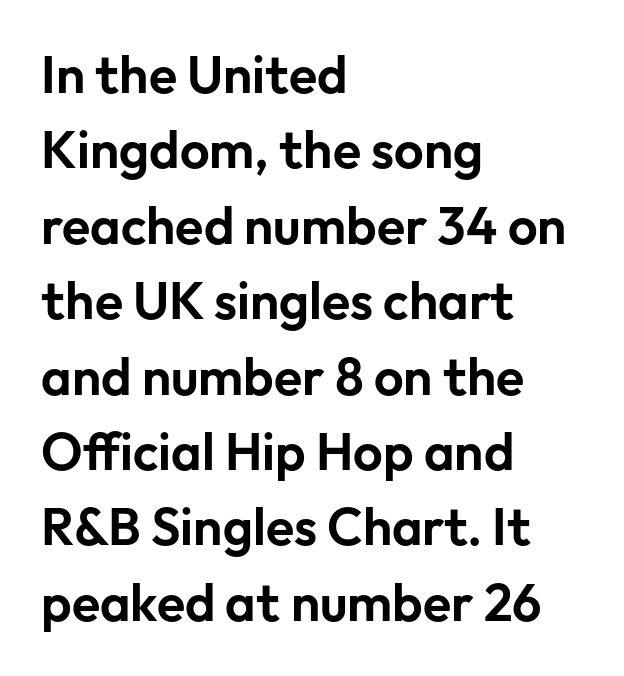
{"serif": "no", "italic": "no", "width": "normal", "stroke_contrast": "low", "x_height": "medium", "monospaced": "no", "underline": "no", "align": "left", "line_spacing": "normal", "line_spacing_ratio": 1.45, "letter_spacing": "normal", "letter_spacing_em": 0.0, "glyph_px": 52}
